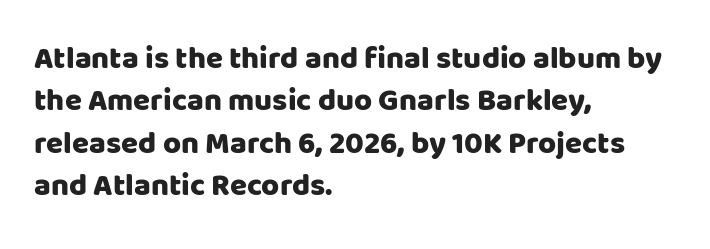
The image shows 31 px sans-serif type, upright; set left-aligned, normal line spacing (1.37x), normal letter spacing, not underlined; low stroke contrast and a large x-height.
